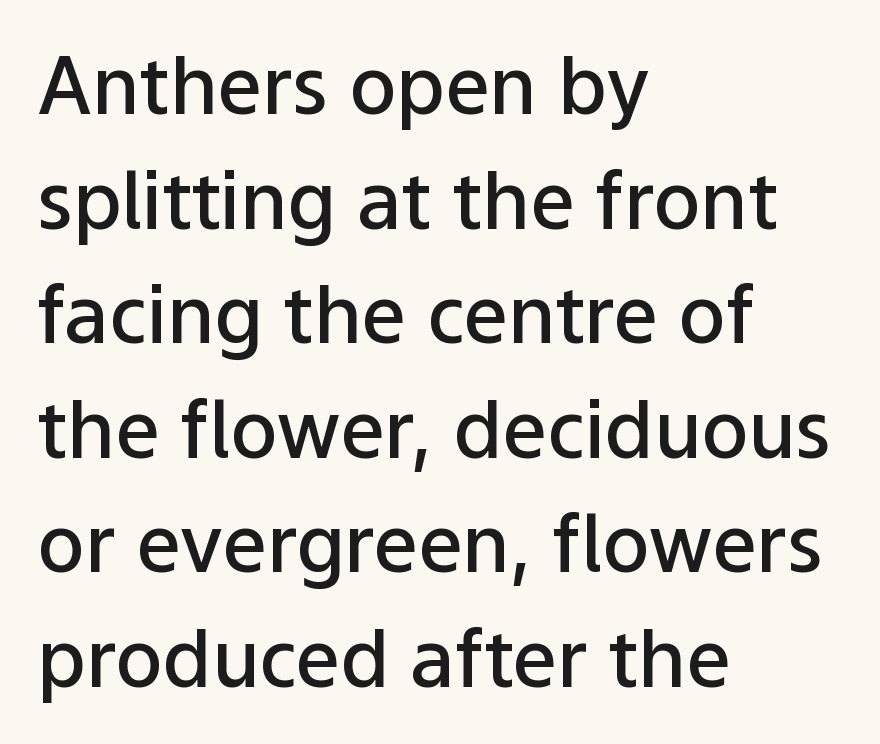
The image shows 79 px semibold sans-serif type, upright; set left-aligned, normal line spacing (1.45x), normal letter spacing, not underlined; low stroke contrast and a medium x-height.
